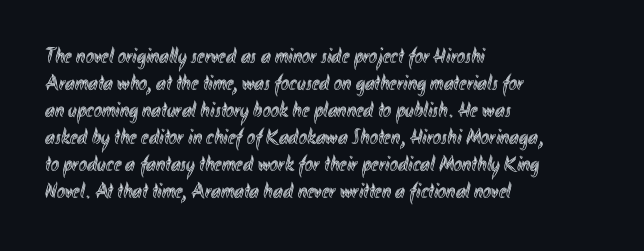
The image shows 22 px text type; set left-aligned, line spacing 1.23x, normal letter spacing, not underlined.
